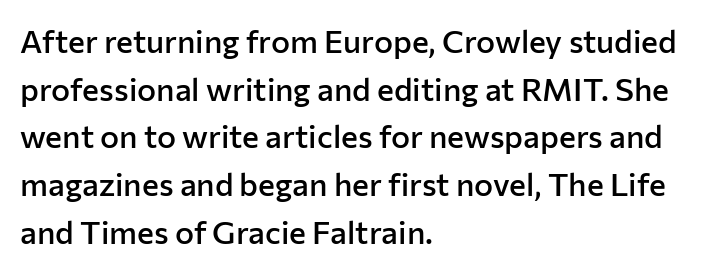
The foot of each line stays bare and open. Look at the tracking — it's just the regular setting, nothing added. A typesetter would mark this as roman, not italic. Every letter is mildly thick-stroked: semibold rather than bold.
